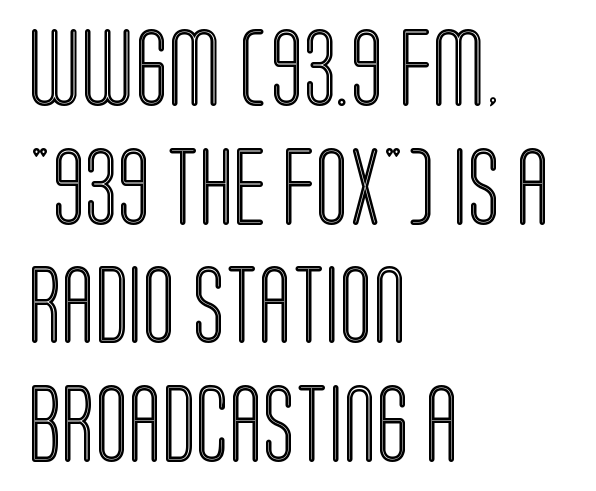
Q: Is the text italic (slanted)? A: No, it is upright.
Q: Is the text underlined? A: No.
Q: How is the paragraph aligned? A: Left-aligned.
Q: Is the spacing between letters normal or unusually wide? A: Normal.
Q: Is the spacing between lines tight, normal or loose? A: Normal.
Q: Width (condensed, normal, or wide)? A: Condensed.
Q: x-height? A: Large.
Q: Monospaced? A: No.
